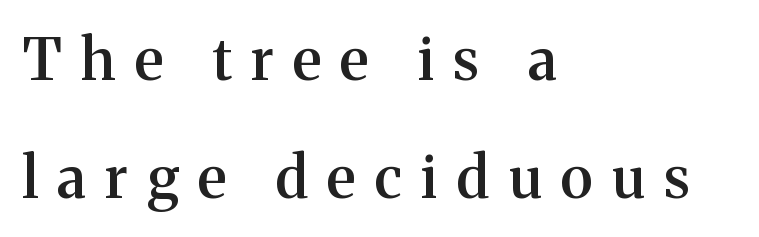
Q: Is the text bold? A: Semi-bold.
Q: Is the text italic (slanted)? A: No, it is upright.
Q: Is the typeface a serif or a sans-serif typeface? A: Serif.
Q: Is the text underlined? A: No.
Q: How is the paragraph aligned? A: Left-aligned.
Q: Is the spacing between letters normal or unusually wide? A: Unusually wide.
Q: Is the spacing between lines tight, normal or loose? A: Loose.
Q: Width (condensed, normal, or wide)? A: Normal.
Q: Stroke contrast? A: Medium.
Q: x-height? A: Medium.
Q: Monospaced? A: No.
